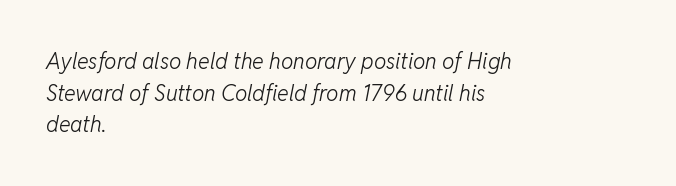
The image shows 22 px text type, italic (leaning right); set left-aligned, normal line spacing (1.44x), normal letter spacing, not underlined.
